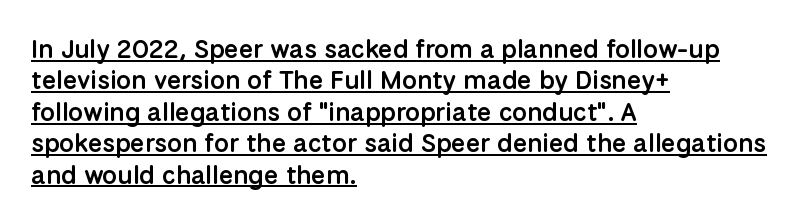
{"italic": "no", "bold": "semi", "underline": "yes", "align": "left", "line_spacing_ratio": 1.21, "letter_spacing": "normal", "letter_spacing_em": 0.0, "glyph_px": 26}
